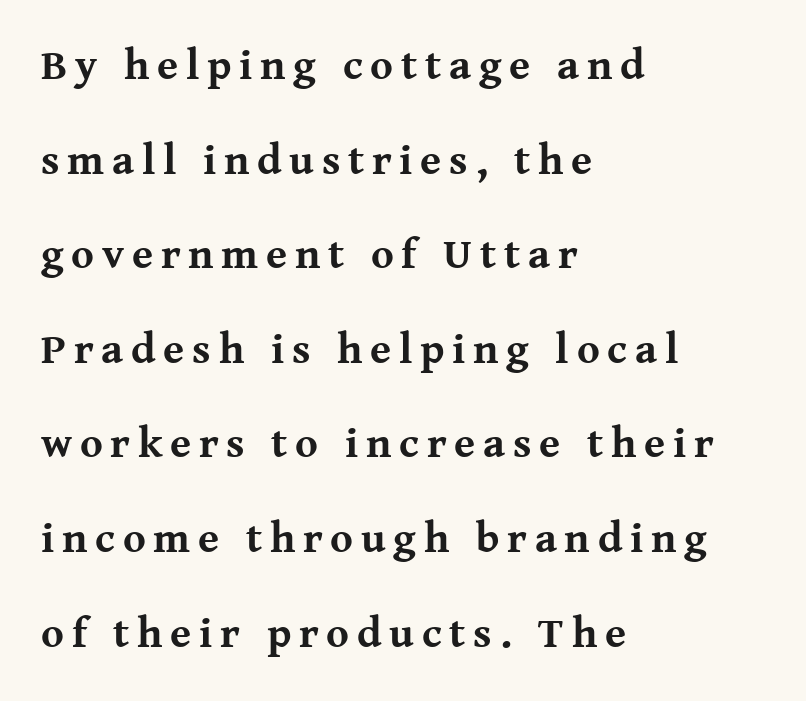
The image shows 43 px bold serif type, upright; set left-aligned, loose line spacing (2.2x), not underlined; medium stroke contrast and a medium x-height.
